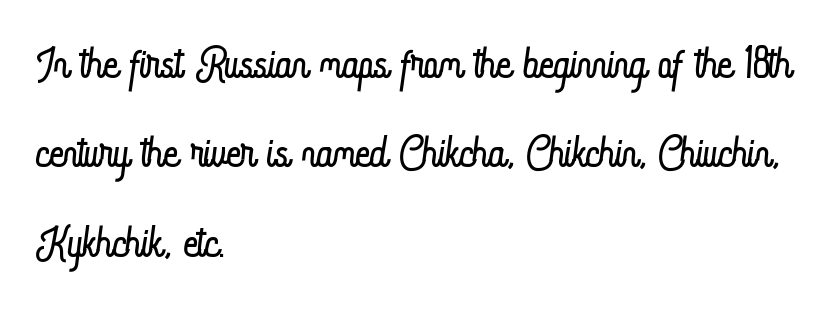
{"bold": "no", "weight": "light", "width": "condensed", "stroke_contrast": "low", "x_height": "small", "monospaced": "no", "underline": "no", "align": "left", "line_spacing": "normal", "line_spacing_ratio": 1.42, "letter_spacing": "normal", "letter_spacing_em": 0.0, "glyph_px": 63}
